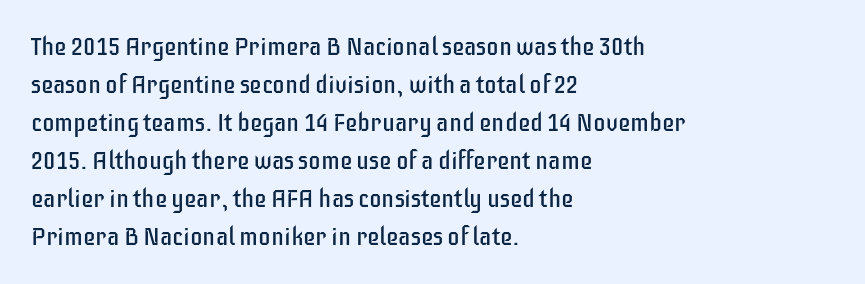
Q: Is the text bold? A: No.
Q: Is the text italic (slanted)? A: No, it is upright.
Q: Is the text underlined? A: No.
Q: How is the paragraph aligned? A: Left-aligned.
Q: Is the spacing between letters normal or unusually wide? A: Normal.
Q: Is the spacing between lines tight, normal or loose? A: Normal.
